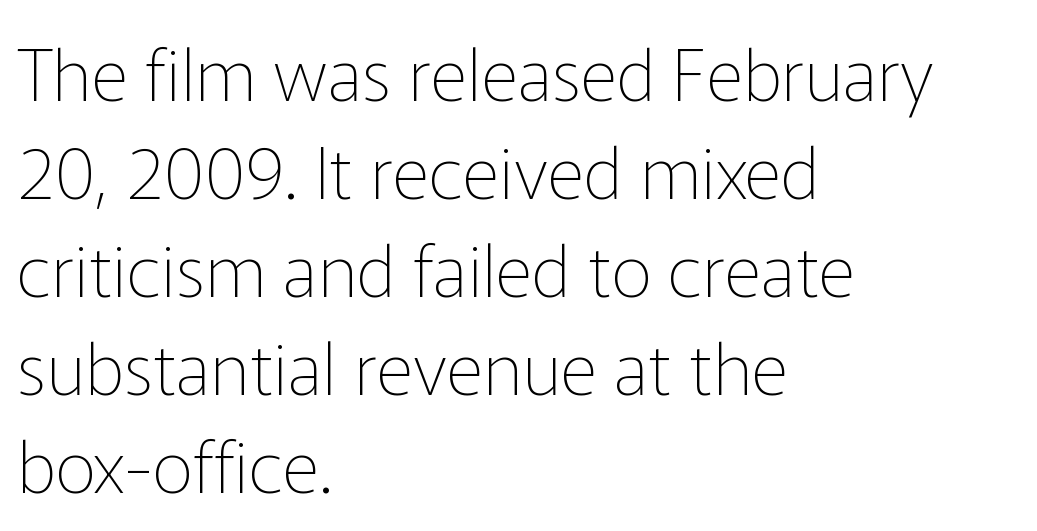
Q: Is the text bold? A: No.
Q: Is the text italic (slanted)? A: No, it is upright.
Q: Is the typeface a serif or a sans-serif typeface? A: Sans-serif.
Q: Is the text underlined? A: No.
Q: How is the paragraph aligned? A: Left-aligned.
Q: Is the spacing between letters normal or unusually wide? A: Normal.
Q: Is the spacing between lines tight, normal or loose? A: Normal.
Q: Width (condensed, normal, or wide)? A: Normal.
Q: Stroke contrast? A: Low.
Q: x-height? A: Medium.
Q: Monospaced? A: No.
